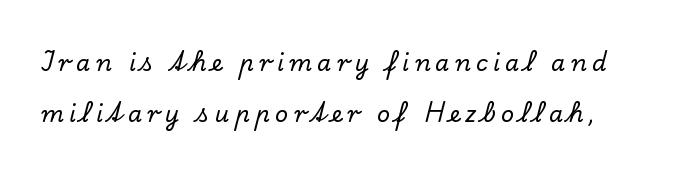
Plain, unruled lines of type. Line spacing here is loose. This rendering widens character spacing well past its baseline value.
